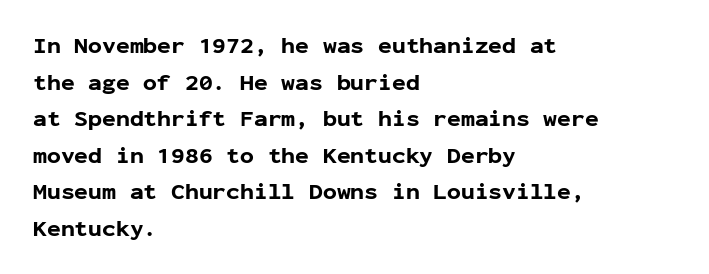
Q: Is the text bold? A: Yes.
Q: Is the text italic (slanted)? A: No, it is upright.
Q: Is the text underlined? A: No.
Q: How is the paragraph aligned? A: Left-aligned.
Q: Is the spacing between letters normal or unusually wide? A: Normal.
Q: Is the spacing between lines tight, normal or loose? A: Normal.
